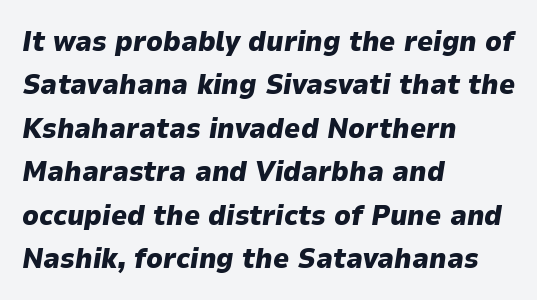
The image shows 28 px heavy type, italic (leaning right); set left-aligned, normal line spacing (1.55x), normal letter spacing, not underlined; low stroke contrast and a medium x-height.
